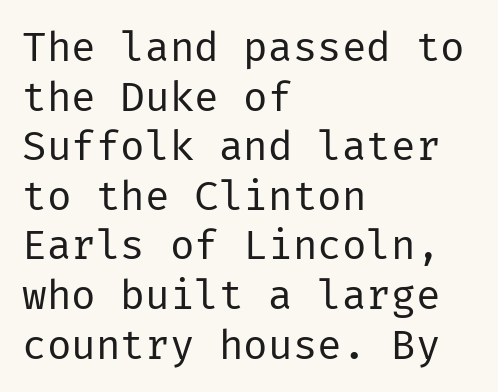
Q: Is the text bold? A: No.
Q: Is the text italic (slanted)? A: No, it is upright.
Q: Is the typeface a serif or a sans-serif typeface? A: Sans-serif.
Q: Is the text underlined? A: No.
Q: How is the paragraph aligned? A: Left-aligned.
Q: Is the spacing between letters normal or unusually wide? A: Normal.
Q: Width (condensed, normal, or wide)? A: Normal.
Q: Stroke contrast? A: Low.
Q: x-height? A: Medium.
